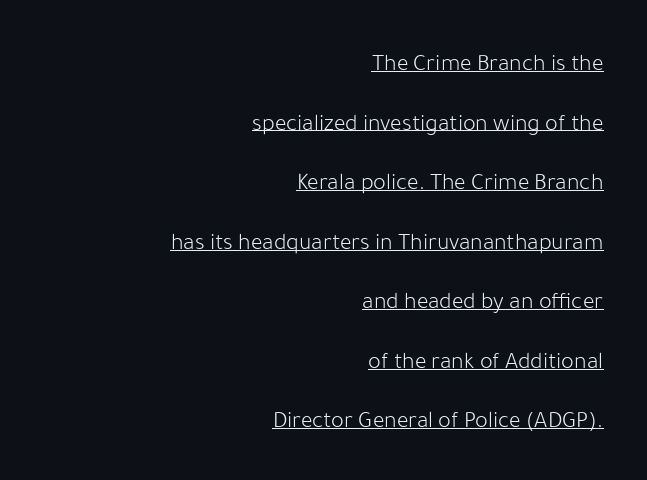
The image shows 24 px text type, upright; set right-aligned, loose line spacing (2.48x), normal letter spacing, underlined.
